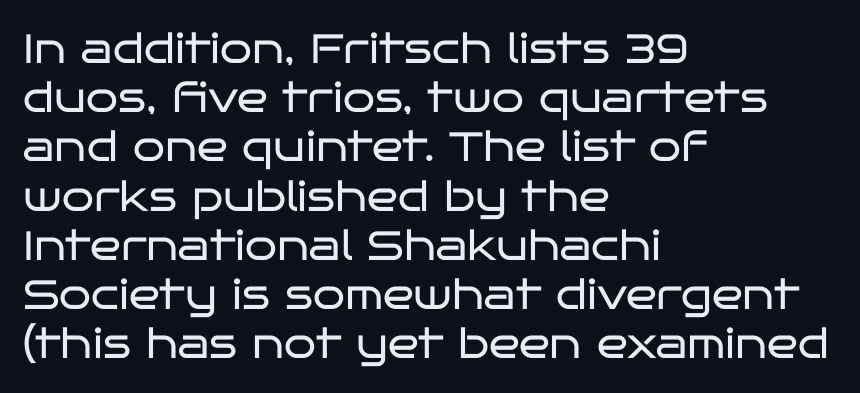
Italic? Not at all — the glyphs are vertical. Is the block centered? No — it sits flush against the left margin. Compared with a typical body face, this is equally light or lighter still. Each letter's strokes conclude bluntly, with no projecting serifs. Each letter keeps its own natural width here, so spacing adapts to shape.
